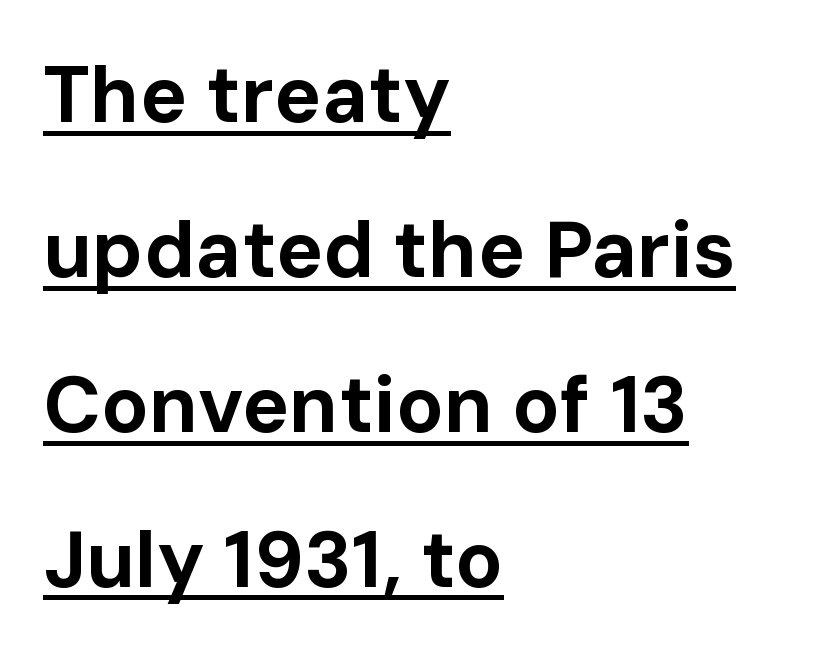
Q: Is the text bold? A: Yes.
Q: Is the text italic (slanted)? A: No, it is upright.
Q: Is the typeface a serif or a sans-serif typeface? A: Sans-serif.
Q: Is the text underlined? A: Yes.
Q: How is the paragraph aligned? A: Left-aligned.
Q: Is the spacing between letters normal or unusually wide? A: Normal.
Q: Is the spacing between lines tight, normal or loose? A: Loose.
Q: Width (condensed, normal, or wide)? A: Normal.
Q: Stroke contrast? A: Low.
Q: x-height? A: Medium.
Q: Monospaced? A: No.
